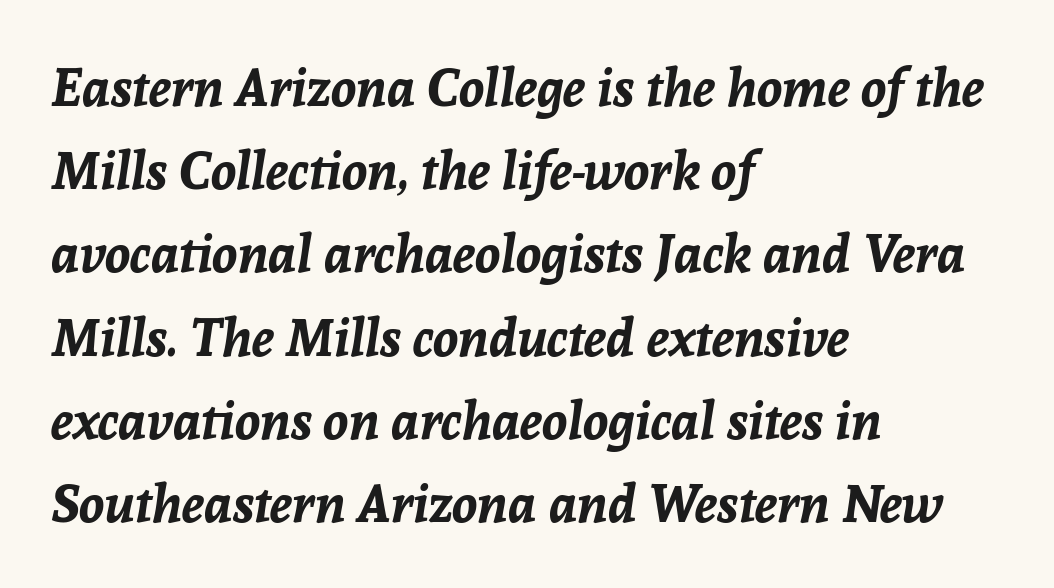
{"italic": "yes", "lean": "right", "slant_degrees": 8, "bold": "yes", "weight": "bold", "width": "normal", "stroke_contrast": "low", "x_height": "medium", "monospaced": "no", "underline": "no", "align": "left", "line_spacing": "normal", "line_spacing_ratio": 1.6, "letter_spacing": "normal", "letter_spacing_em": 0.0, "glyph_px": 52}
